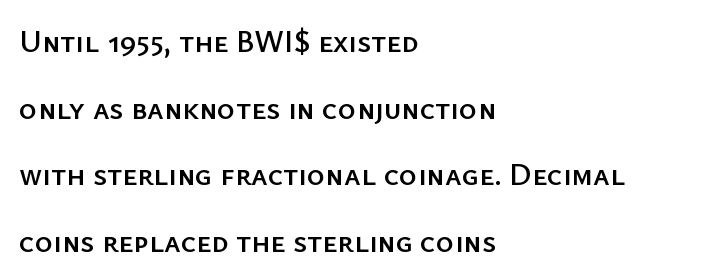
Italic? Not at all — the glyphs are vertical. The type is set solid horizontally, with unmodified tracking. Spacing verdict: proportional, widths tailored to each character. Is the block centered? No — it sits flush against the left margin. What kind of face is this? One without serifs — a sans.
